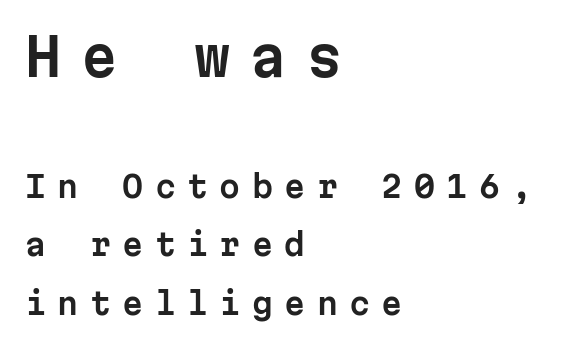
The text was rendered using a sans face with plain stroke endings. Monospaced: the letters line up in strict vertical columns. Quick note: not italic, upright. The leading is generous, giving the passage an open texture. Lines of text with bare space underneath.
